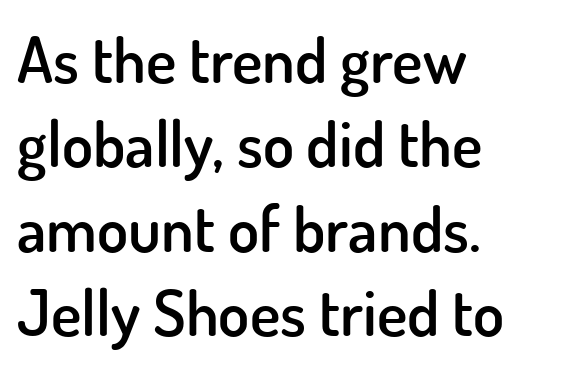
The image shows 64 px semibold sans-serif type, upright; set left-aligned, normal line spacing (1.32x), normal letter spacing, not underlined; low stroke contrast and a small x-height.
